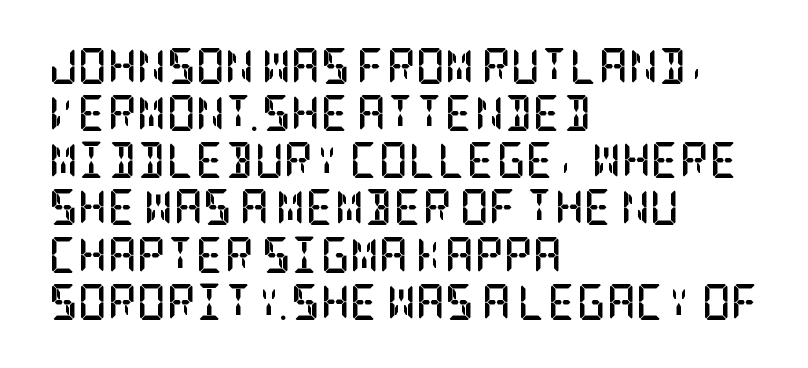
The designer left line spacing at the default. Anything drawn beneath the words? Only blank space. Summary of weight: heavy, a full bold. You can tell from the footed stems that serif type was used. The specimen reads as upright at a glance.
